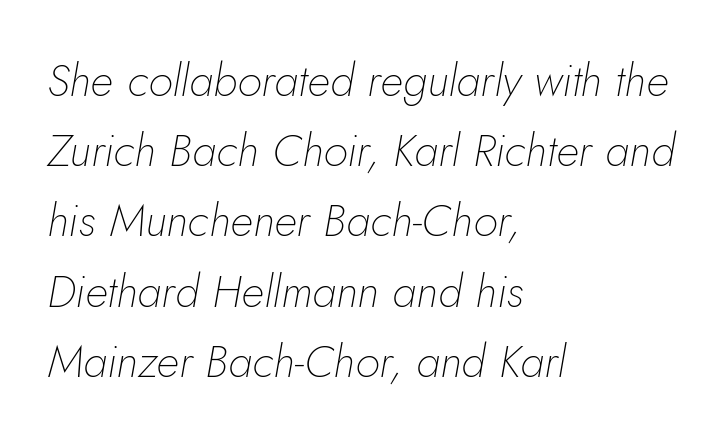
Q: Is the text bold? A: No.
Q: Is the text italic (slanted)? A: Yes, it leans right by about 5 degrees.
Q: Is the text underlined? A: No.
Q: How is the paragraph aligned? A: Left-aligned.
Q: Is the spacing between letters normal or unusually wide? A: Normal.
Q: Is the spacing between lines tight, normal or loose? A: Normal.
Q: Width (condensed, normal, or wide)? A: Normal.
Q: Stroke contrast? A: Low.
Q: x-height? A: Small.
Q: Monospaced? A: No.
